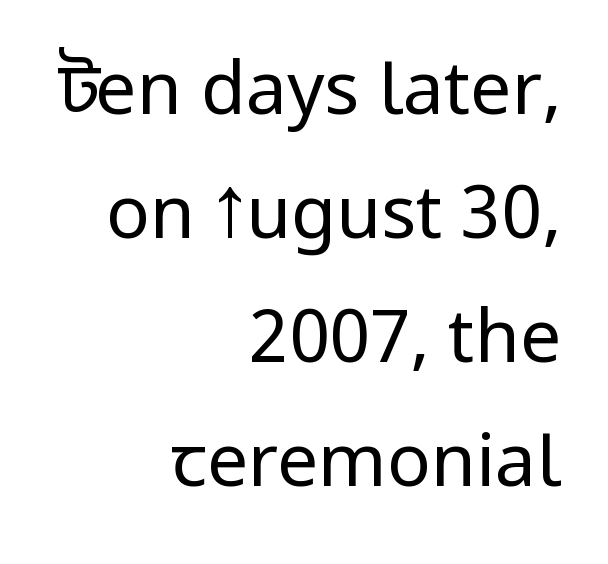
The image shows 73 px regular-weight, condensed sans-serif type, upright; set right-aligned, normal line spacing (1.7x), normal letter spacing, not underlined; low stroke contrast and a large x-height.
